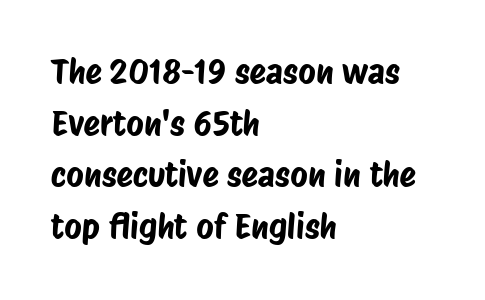
Serif or sans? Sans — the stroke terminals are bare. Is there much room between lines? A standard amount, neither cramped nor airy. Alignment: flush left. Underline: absent. Do the characters align in a grid? No, the font is proportional.
